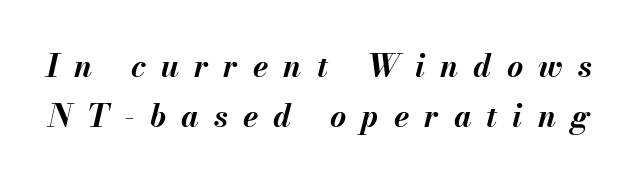
The baseline area is clear. Strong, thick strokes mark this as bold type. The designer left line spacing at the default. Proportional: the letters do not fall into vertical columns.
